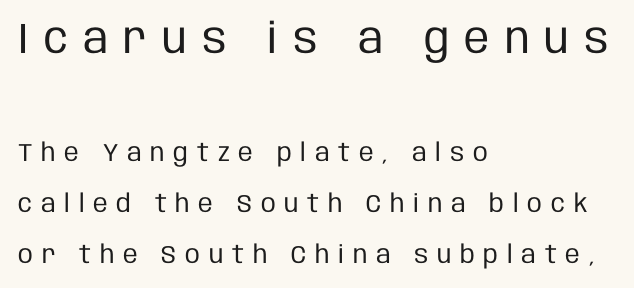
{"serif": "no", "italic": "no", "bold": "no", "weight": "regular", "width": "condensed", "stroke_contrast": "low", "x_height": "large", "monospaced": "no", "underline": "no", "align": "left", "line_spacing": "loose", "line_spacing_ratio": 2.05, "letter_spacing": "wide", "letter_spacing_em": 0.35, "larger_block": "first", "size_ratio": 1.72, "glyph_px": 43}
